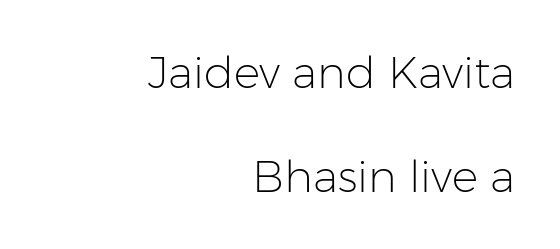
{"serif": "no", "italic": "no", "bold": "no", "weight": "light", "width": "normal", "stroke_contrast": "low", "x_height": "medium", "monospaced": "no", "underline": "no", "align": "right", "line_spacing": "loose", "line_spacing_ratio": 2.36, "letter_spacing": "normal", "letter_spacing_em": 0.0, "glyph_px": 44}
